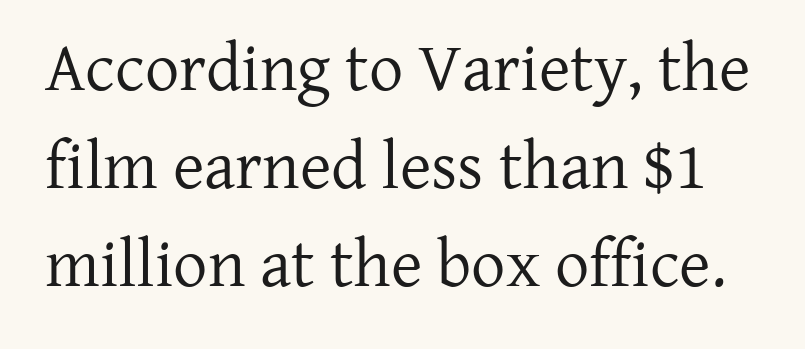
Q: Is the text bold? A: No.
Q: Is the text italic (slanted)? A: No, it is upright.
Q: Is the typeface a serif or a sans-serif typeface? A: Serif.
Q: Is the text underlined? A: No.
Q: Is the spacing between letters normal or unusually wide? A: Normal.
Q: Is the spacing between lines tight, normal or loose? A: Normal.
Q: Width (condensed, normal, or wide)? A: Normal.
Q: Stroke contrast? A: Low.
Q: x-height? A: Medium.
Q: Monospaced? A: No.
